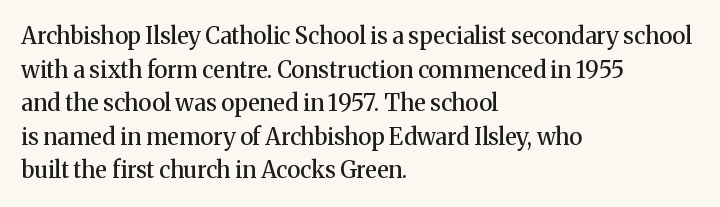
{"italic": "no", "bold": "semi", "underline": "no", "align": "left", "line_spacing": "normal", "line_spacing_ratio": 1.46, "letter_spacing": "normal", "letter_spacing_em": 0.0, "glyph_px": 23}
